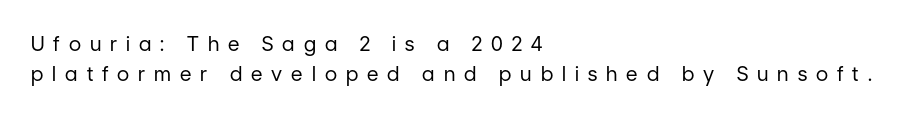
The image shows 20 px text type, upright; set left-aligned, normal line spacing (1.52x), unusually wide letter spacing (+0.45 em), not underlined.
